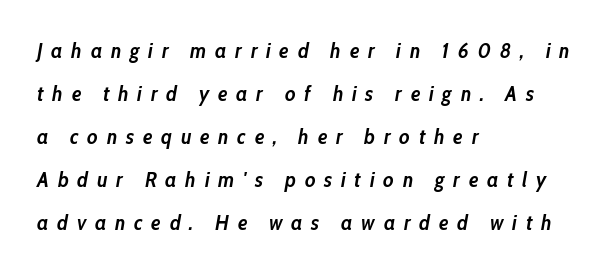
{"italic": "yes", "lean": "right", "slant_degrees": 10, "bold": "yes", "underline": "no", "align": "left", "line_spacing": "loose", "line_spacing_ratio": 2.05, "letter_spacing": "wide", "letter_spacing_em": 0.42, "glyph_px": 21}
